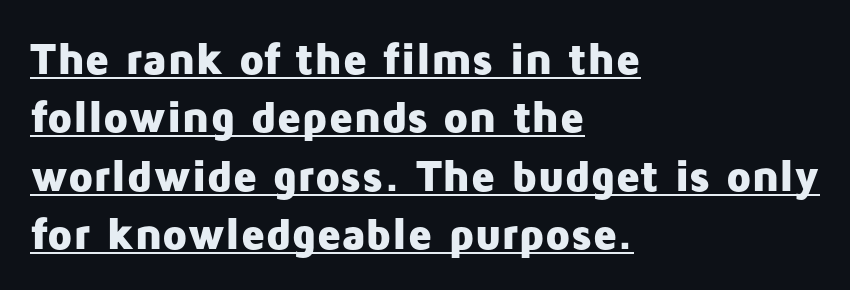
{"serif": "no", "italic": "no", "bold": "yes", "weight": "heavy", "width": "normal", "stroke_contrast": "low", "x_height": "medium", "monospaced": "no", "underline": "yes", "align": "left", "line_spacing": "normal", "line_spacing_ratio": 1.3, "letter_spacing": "normal", "letter_spacing_em": 0.0, "glyph_px": 45}
